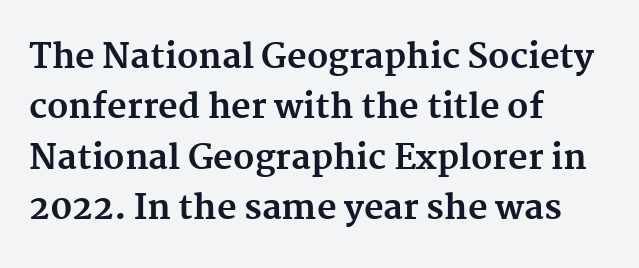
{"serif": "yes", "italic": "no", "bold": "yes", "weight": "bold", "width": "normal", "stroke_contrast": "medium", "x_height": "medium", "monospaced": "no", "underline": "no", "align": "left", "line_spacing": "normal", "line_spacing_ratio": 1.48, "letter_spacing": "normal", "letter_spacing_em": 0.0, "glyph_px": 34}
